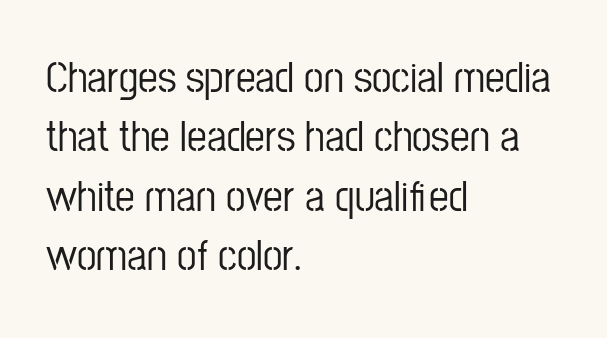
{"serif": "no", "italic": "no", "width": "condensed", "stroke_contrast": "low", "x_height": "medium", "monospaced": "no", "underline": "no", "align": "left", "line_spacing": "normal", "line_spacing_ratio": 1.35, "letter_spacing": "normal", "letter_spacing_em": 0.0, "glyph_px": 44}
